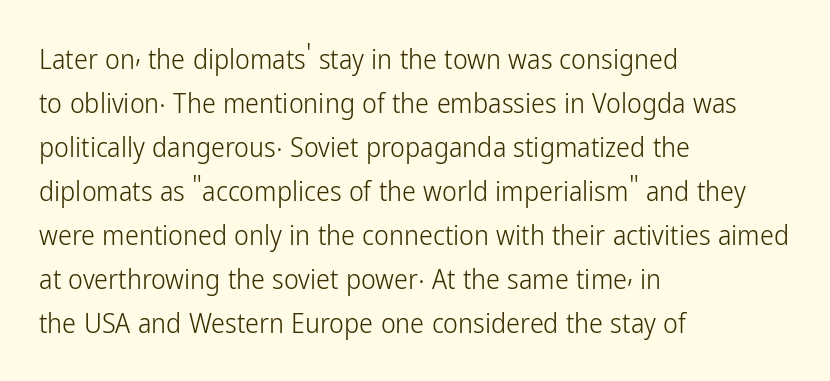
Q: Is the text bold? A: No.
Q: Is the text italic (slanted)? A: No, it is upright.
Q: Is the typeface a serif or a sans-serif typeface? A: Sans-serif.
Q: Is the text underlined? A: No.
Q: How is the paragraph aligned? A: Left-aligned.
Q: Is the spacing between letters normal or unusually wide? A: Normal.
Q: Is the spacing between lines tight, normal or loose? A: Normal.
Q: Width (condensed, normal, or wide)? A: Condensed.
Q: Stroke contrast? A: Low.
Q: x-height? A: Medium.
Q: Monospaced? A: No.
